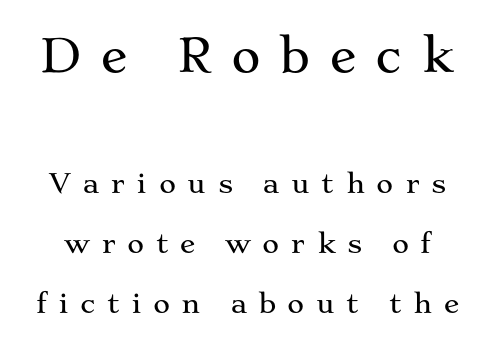
{"serif": "yes", "italic": "no", "width": "wide", "stroke_contrast": "medium", "x_height": "medium", "monospaced": "no", "underline": "no", "line_spacing": "loose", "line_spacing_ratio": 2.31, "letter_spacing": "wide", "letter_spacing_em": 0.43, "larger_block": "first", "size_ratio": 1.73, "glyph_px": 45}
